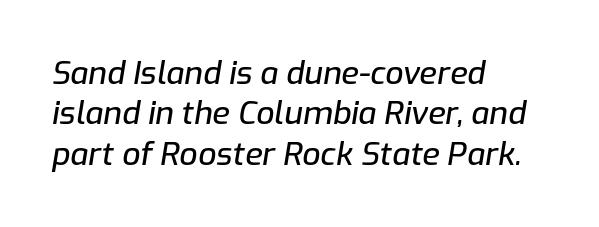
The image shows 32 px text type, italic (leaning right); set left-aligned, normal line spacing (1.26x), normal letter spacing, not underlined; low stroke contrast and a medium x-height.
